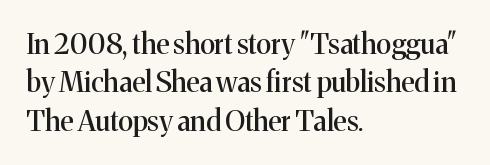
The image shows 28 px serif type, upright; set left-aligned, normal line spacing (1.37x), normal letter spacing, not underlined; medium stroke contrast and a medium x-height.
